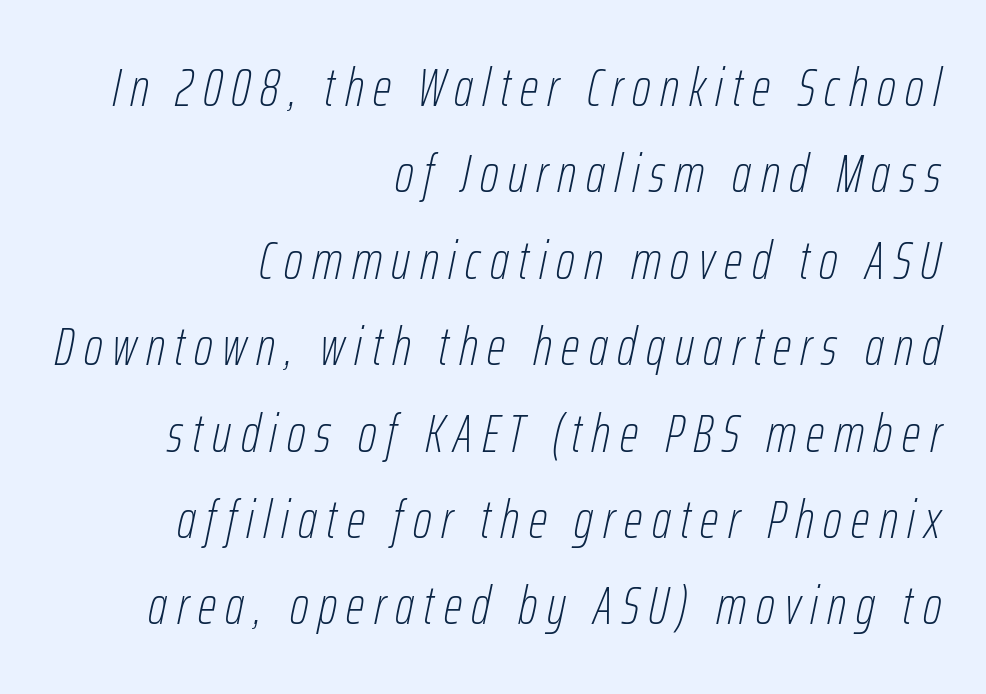
The image shows 53 px thin, condensed type, italic (leaning right); set right-aligned, normal line spacing (1.63x), not underlined; low stroke contrast and a medium x-height.
